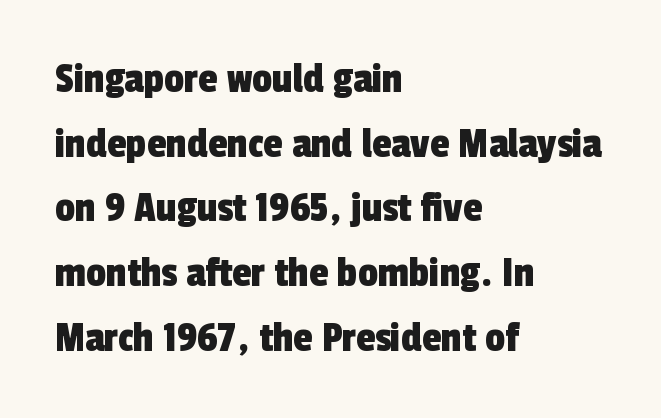
The image shows 44 px condensed sans-serif type; set left-aligned, normal line spacing (1.47x), normal letter spacing, not underlined; a medium x-height.
